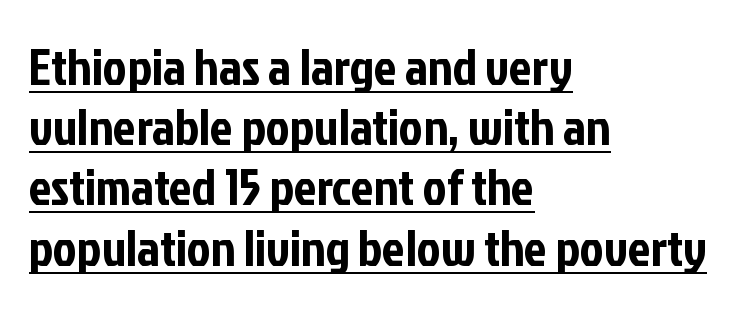
{"serif": "no", "italic": "no", "width": "condensed", "stroke_contrast": "low", "x_height": "medium", "monospaced": "no", "underline": "yes", "align": "left", "line_spacing_ratio": 1.18, "letter_spacing": "normal", "letter_spacing_em": 0.0, "glyph_px": 51}
